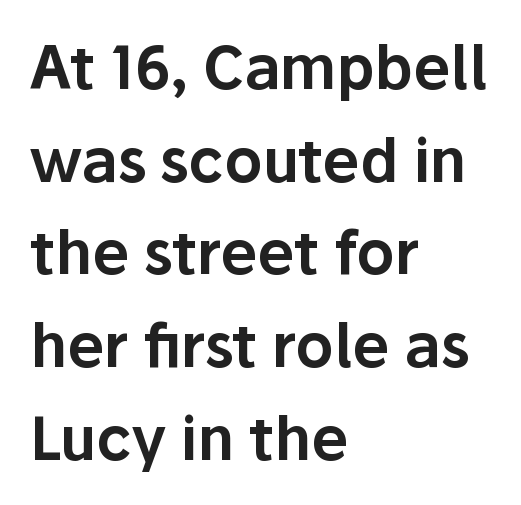
Successive baselines arrive at the customary interval. There is no visible air inserted between adjacent glyphs. The paragraph has a hard left edge and a soft right edge. The typography opts for an upright posture over an oblique one. Think of a printed novel: that variable character pitch is what you see here.
